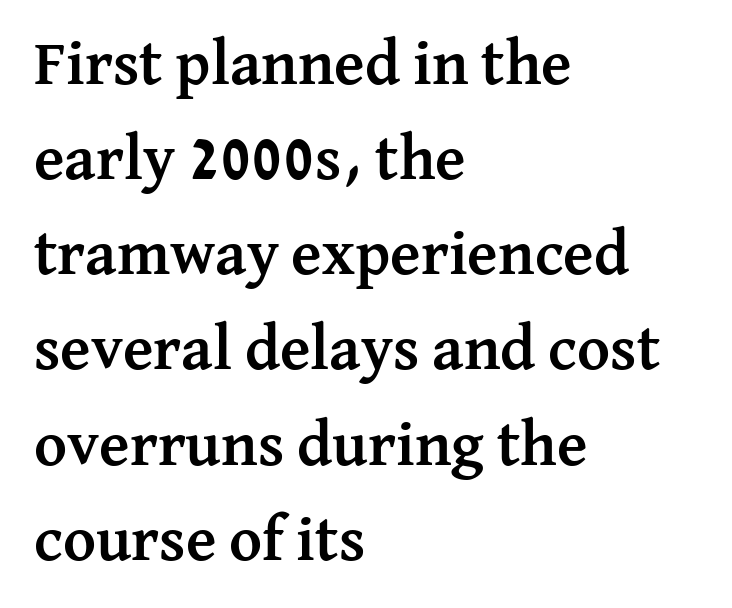
Q: Is the text bold? A: Yes.
Q: Is the text italic (slanted)? A: No, it is upright.
Q: Is the typeface a serif or a sans-serif typeface? A: Serif.
Q: Is the text underlined? A: No.
Q: How is the paragraph aligned? A: Left-aligned.
Q: Is the spacing between letters normal or unusually wide? A: Normal.
Q: Is the spacing between lines tight, normal or loose? A: Normal.
Q: Width (condensed, normal, or wide)? A: Normal.
Q: Stroke contrast? A: Medium.
Q: x-height? A: Medium.
Q: Monospaced? A: No.
